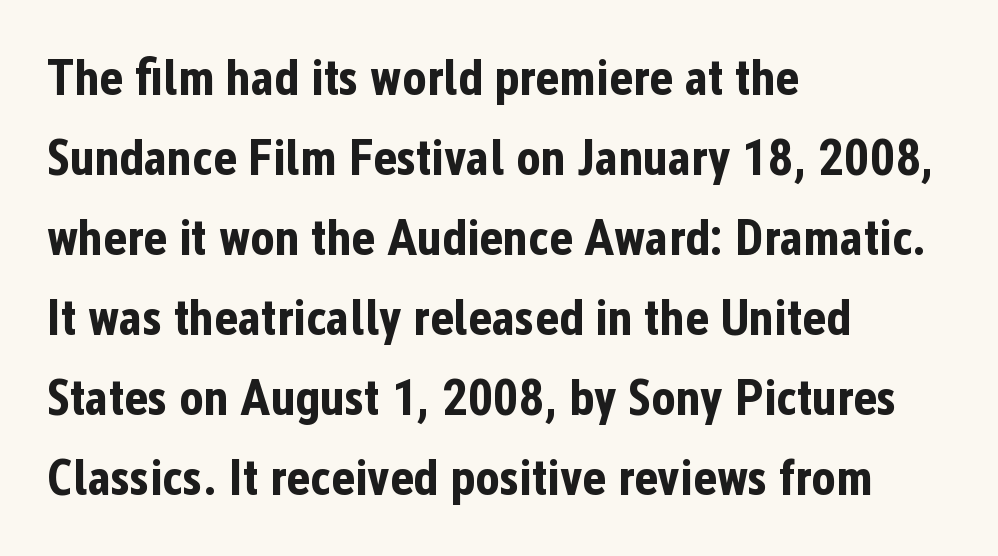
Q: Is the text bold? A: Yes.
Q: Is the text italic (slanted)? A: No, it is upright.
Q: Is the typeface a serif or a sans-serif typeface? A: Sans-serif.
Q: Is the text underlined? A: No.
Q: How is the paragraph aligned? A: Left-aligned.
Q: Is the spacing between letters normal or unusually wide? A: Normal.
Q: Is the spacing between lines tight, normal or loose? A: Normal.
Q: Width (condensed, normal, or wide)? A: Condensed.
Q: Stroke contrast? A: Low.
Q: x-height? A: Medium.
Q: Monospaced? A: No.
